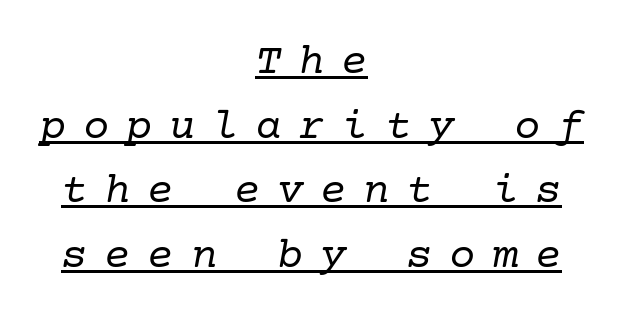
Stem width sits at or under what a default text font uses. The paragraph shown floats in the horizontal middle. Style check: oblique. Classification — serif. Has an underline been added? It has.
